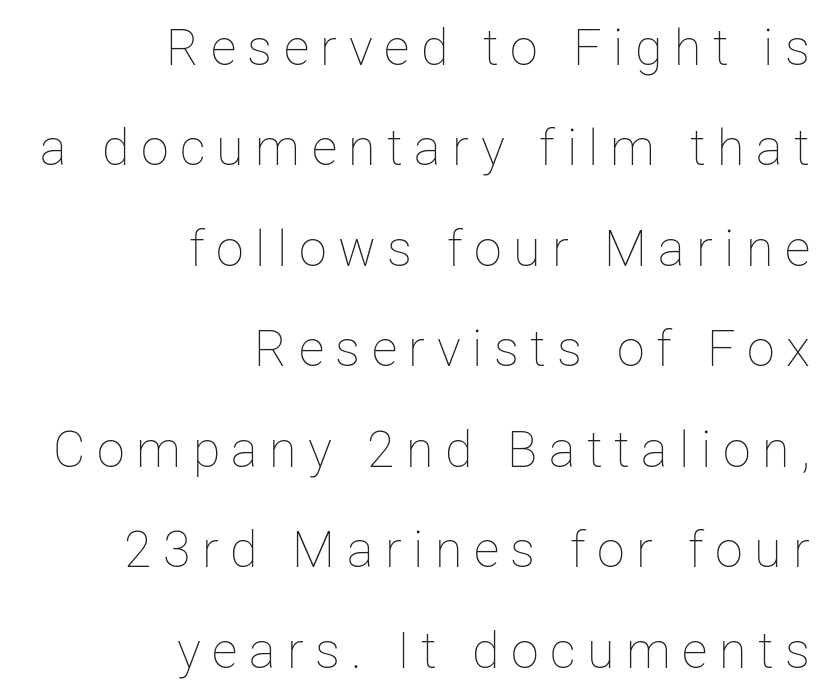
{"italic": "no", "bold": "no", "weight": "thin", "width": "normal", "stroke_contrast": "low", "x_height": "medium", "monospaced": "no", "underline": "no", "align": "right", "line_spacing": "loose", "line_spacing_ratio": 2.01, "letter_spacing": "wide", "letter_spacing_em": 0.23, "glyph_px": 50}
